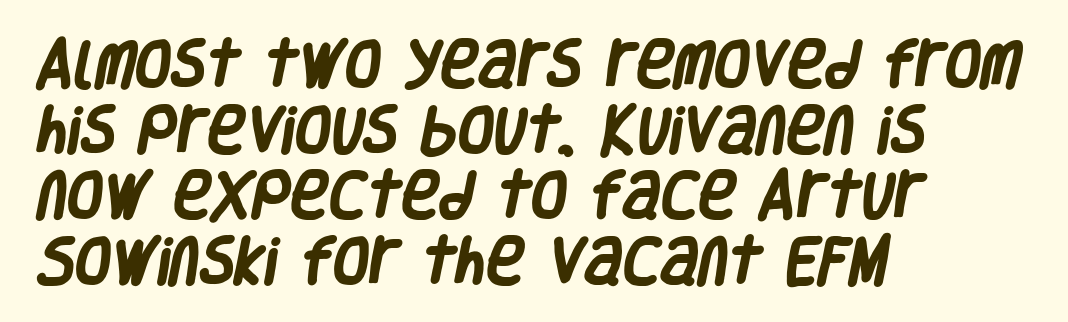
{"serif": "no", "bold": "yes", "weight": "heavy", "width": "condensed", "stroke_contrast": "low", "x_height": "large", "monospaced": "no", "underline": "no", "align": "left", "line_spacing": "normal", "line_spacing_ratio": 1.26, "letter_spacing": "normal", "letter_spacing_em": 0.0, "glyph_px": 52}
